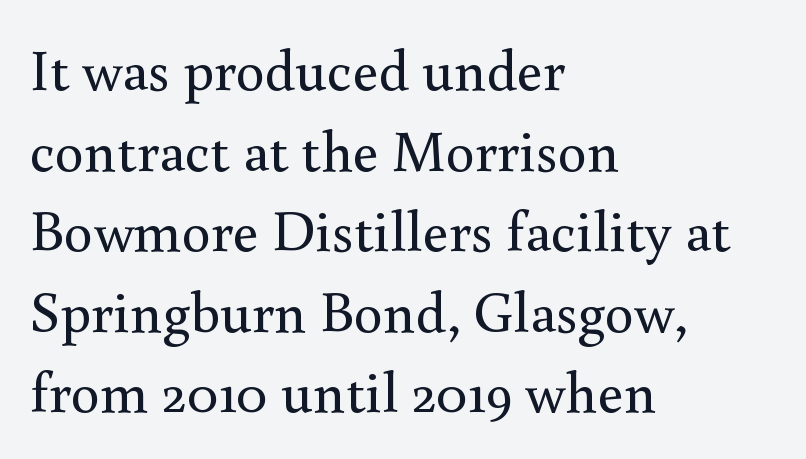
The image shows 58 px regular-weight serif type, upright; set left-aligned, normal line spacing (1.39x), normal letter spacing, not underlined; medium stroke contrast and a small x-height.
